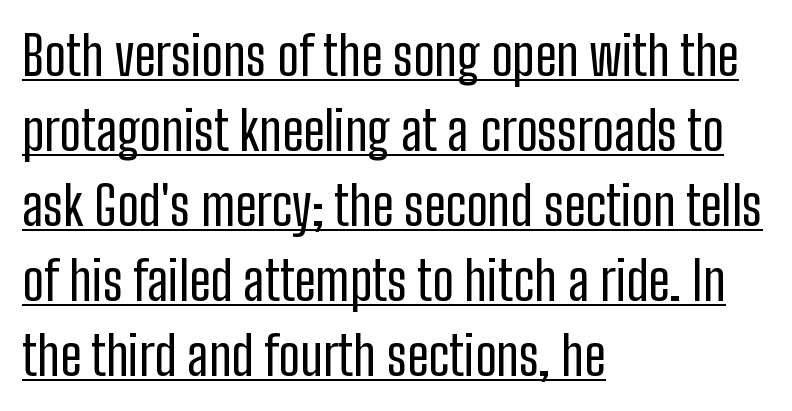
Q: Is the text bold? A: No.
Q: Is the text italic (slanted)? A: No, it is upright.
Q: Is the typeface a serif or a sans-serif typeface? A: Sans-serif.
Q: Is the text underlined? A: Yes.
Q: How is the paragraph aligned? A: Left-aligned.
Q: Is the spacing between letters normal or unusually wide? A: Normal.
Q: Is the spacing between lines tight, normal or loose? A: Normal.
Q: Width (condensed, normal, or wide)? A: Condensed.
Q: Stroke contrast? A: Low.
Q: x-height? A: Medium.
Q: Monospaced? A: No.
